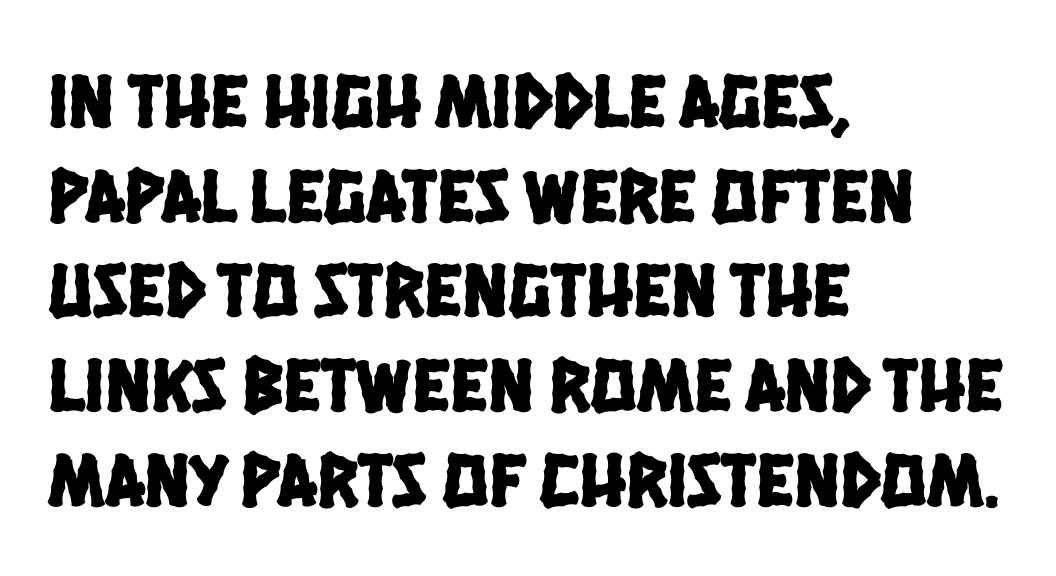
{"serif": "no", "width": "condensed", "stroke_contrast": "low", "x_height": "large", "monospaced": "no", "underline": "no", "align": "left", "line_spacing_ratio": 1.23, "letter_spacing": "normal", "letter_spacing_em": 0.0, "glyph_px": 77}
